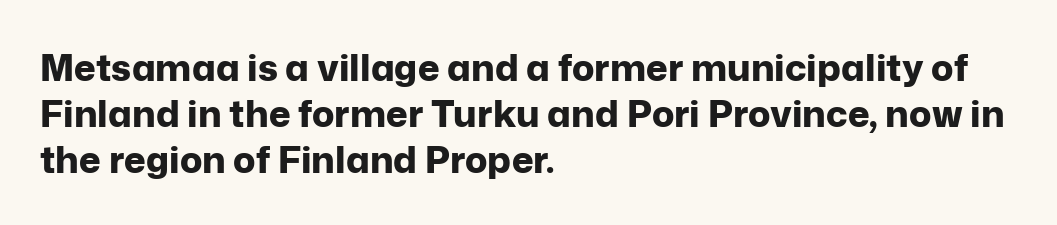
These lines are composed in type without serifs. You could not count columns in this text — the font is proportionally spaced. The paragraph has a hard left edge and a soft right edge. Standard letterfit; no display-style spreading of the glyphs. Emphasis by weight is at full strength: bold.
